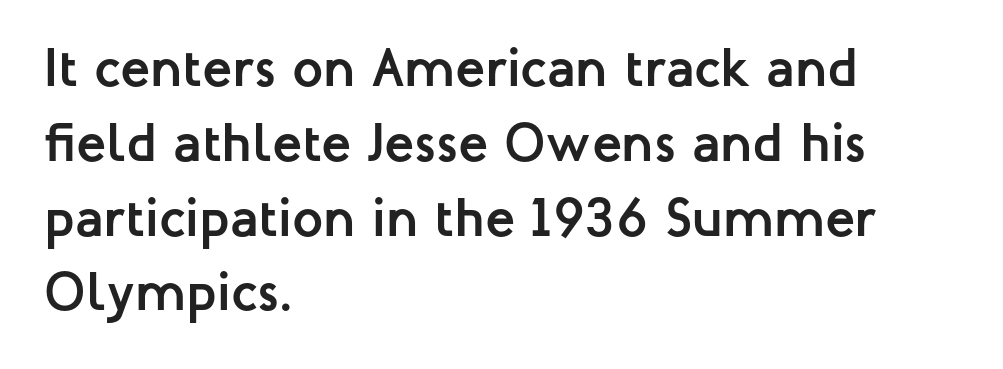
{"serif": "no", "italic": "no", "bold": "yes", "weight": "semibold", "width": "normal", "stroke_contrast": "low", "x_height": "medium", "monospaced": "no", "underline": "no", "align": "left", "line_spacing": "normal", "line_spacing_ratio": 1.36, "letter_spacing": "normal", "letter_spacing_em": 0.0, "glyph_px": 55}
